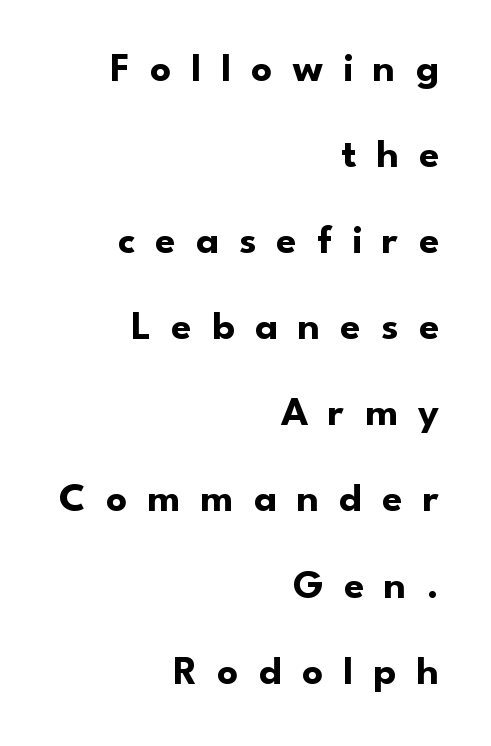
Loose tracking; the words dissolve into strings of separated letters. One-word summary of the alignment: right. The letters advance in unequal steps, a hallmark of proportional type. Weight check: bold — yes, fully.
